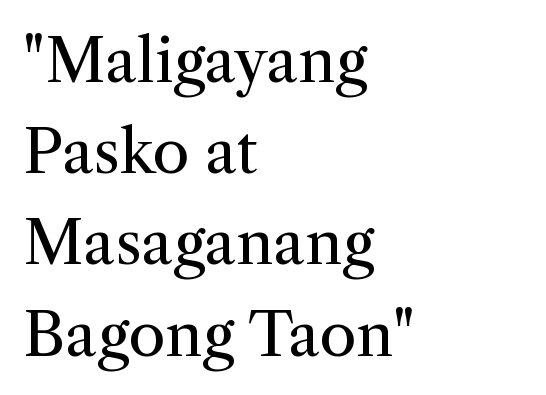
A serif font was chosen for this passage. One glance says typical: line gaps are just what's usual. These lines are rendered in a variable-pitch font. Unlike italic type, these characters show no tilt at all.
